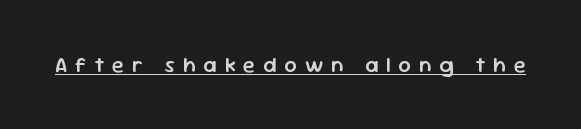
{"italic": "no", "bold": "semi", "underline": "yes", "letter_spacing": "wide", "letter_spacing_em": 0.35, "glyph_px": 22}
